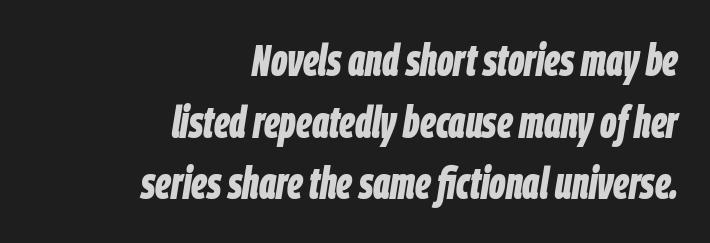
The image shows 45 px bold, condensed type, italic (leaning right); set right-aligned, normal line spacing (1.37x), normal letter spacing, not underlined; low stroke contrast and a large x-height.
